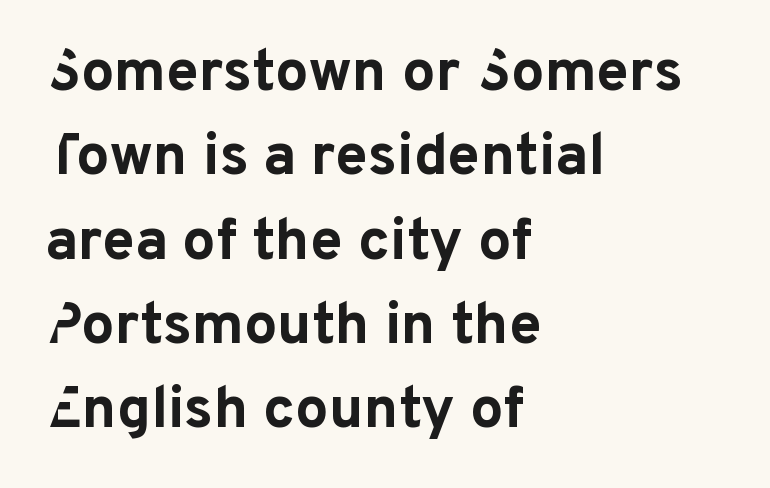
Q: Is the text bold? A: Yes.
Q: Is the text italic (slanted)? A: No, it is upright.
Q: Is the typeface a serif or a sans-serif typeface? A: Sans-serif.
Q: Is the text underlined? A: No.
Q: How is the paragraph aligned? A: Left-aligned.
Q: Is the spacing between letters normal or unusually wide? A: Normal.
Q: Is the spacing between lines tight, normal or loose? A: Normal.
Q: Width (condensed, normal, or wide)? A: Normal.
Q: Stroke contrast? A: Low.
Q: x-height? A: Medium.
Q: Monospaced? A: No.
